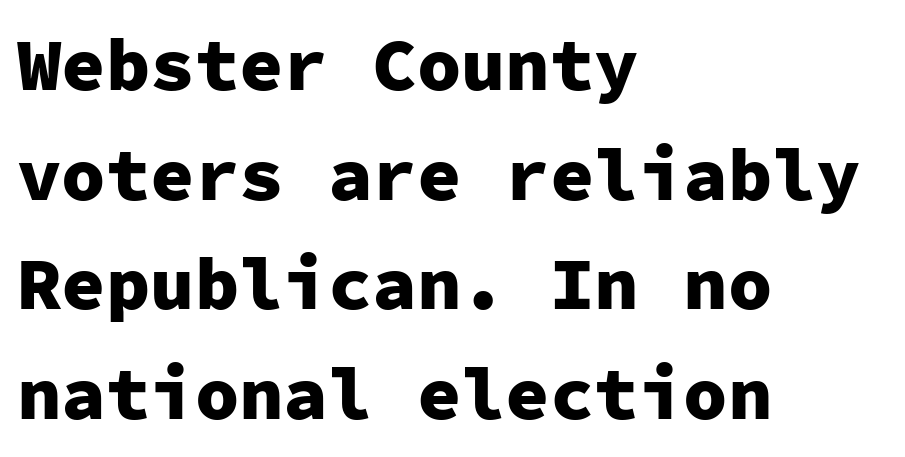
Q: Is the text bold? A: Yes.
Q: Is the text italic (slanted)? A: No, it is upright.
Q: Is the typeface a serif or a sans-serif typeface? A: Sans-serif.
Q: Is the text underlined? A: No.
Q: How is the paragraph aligned? A: Left-aligned.
Q: Is the spacing between letters normal or unusually wide? A: Normal.
Q: Is the spacing between lines tight, normal or loose? A: Normal.
Q: Width (condensed, normal, or wide)? A: Normal.
Q: Stroke contrast? A: Low.
Q: x-height? A: Medium.
Q: Monospaced? A: Yes.
